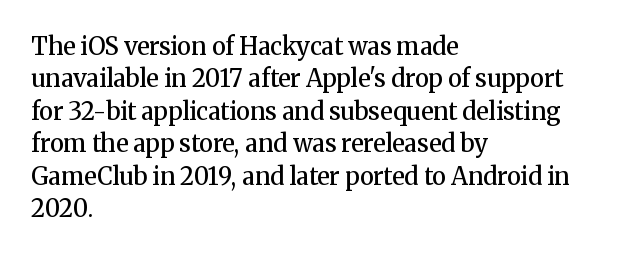
The image shows 24 px text type, upright; set left-aligned, normal line spacing (1.35x), normal letter spacing, not underlined.
